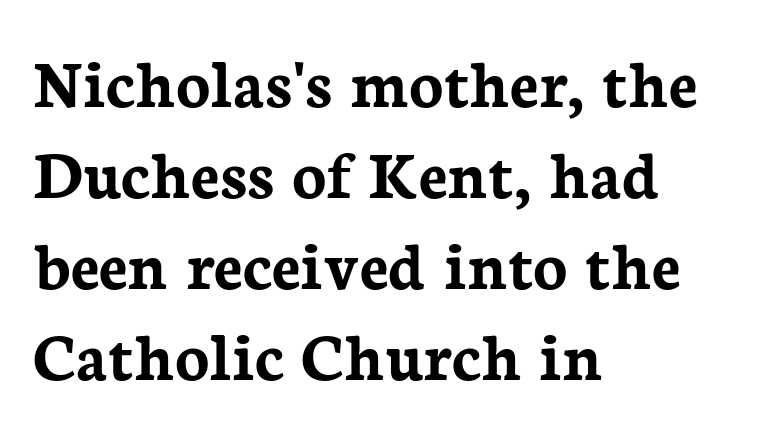
The image shows 71 px semibold serif type, upright; set left-aligned, normal line spacing (1.28x), normal letter spacing, not underlined; low stroke contrast and a medium x-height.
